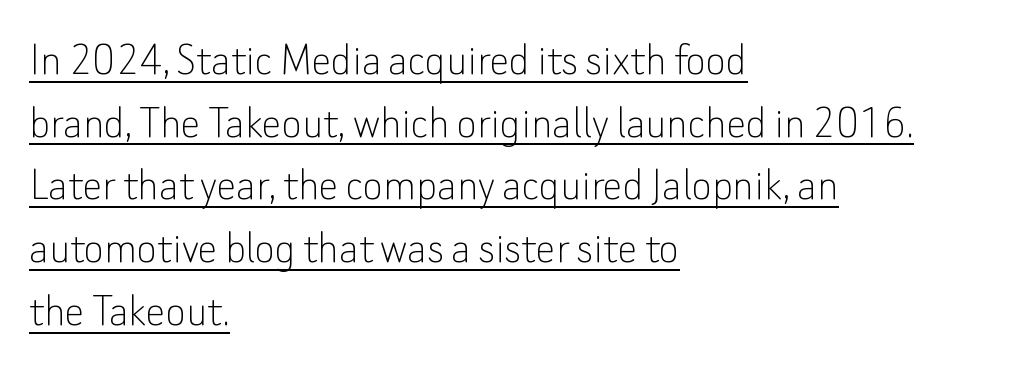
The image shows 49 px thin sans-serif type, upright; set left-aligned, normal line spacing (1.28x), normal letter spacing, underlined; low stroke contrast and a small x-height.
